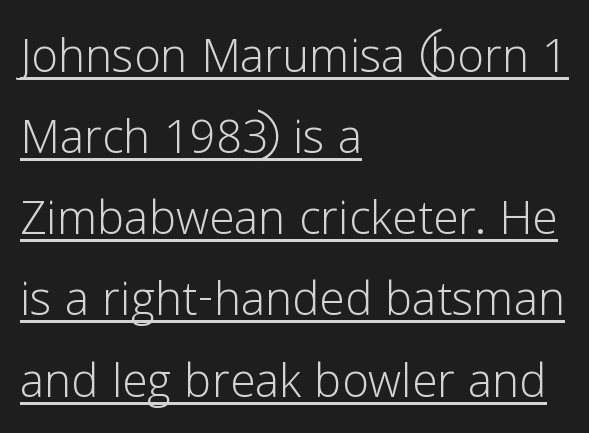
Where is the straight margin? On the left. Here the glyphs are tracked normally, forming tight word shapes. Students, observe the line beneath the letters — that is underlining. Think of a printed novel: that variable character pitch is what you see here. The characters display no serif detailing; their extremities are plain. Bold? No — there's no thickening of the strokes.
